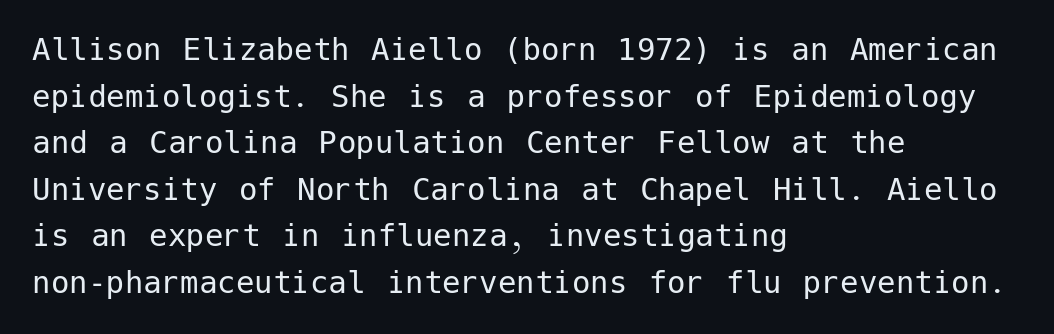
The image shows 37 px regular-weight sans-serif type, upright; set left-aligned, normal line spacing (1.26x), normal letter spacing, not underlined; low stroke contrast and a medium x-height.
